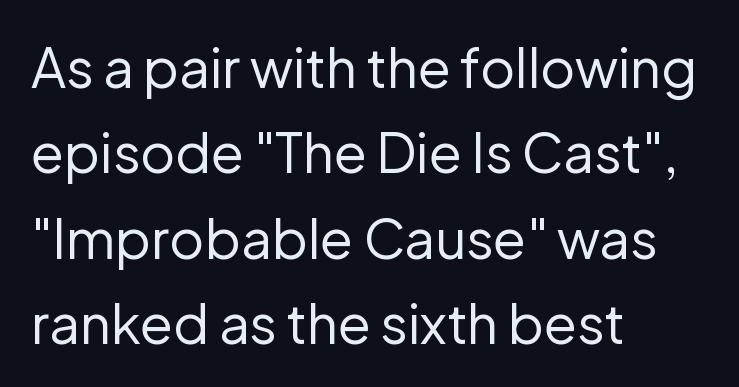
{"serif": "no", "italic": "no", "bold": "no", "weight": "regular", "width": "normal", "stroke_contrast": "low", "x_height": "medium", "monospaced": "no", "underline": "no", "align": "left", "line_spacing": "normal", "line_spacing_ratio": 1.58, "letter_spacing": "normal", "letter_spacing_em": 0.0, "glyph_px": 54}
